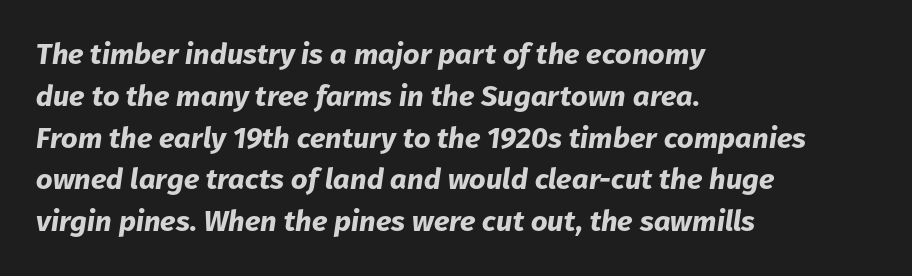
Q: Is the text bold? A: Yes.
Q: Is the text italic (slanted)? A: Yes, it leans right by about 8 degrees.
Q: Is the text underlined? A: No.
Q: How is the paragraph aligned? A: Left-aligned.
Q: Is the spacing between letters normal or unusually wide? A: Normal.
Q: Is the spacing between lines tight, normal or loose? A: Normal.
Q: Width (condensed, normal, or wide)? A: Normal.
Q: Stroke contrast? A: Low.
Q: x-height? A: Medium.
Q: Monospaced? A: No.
